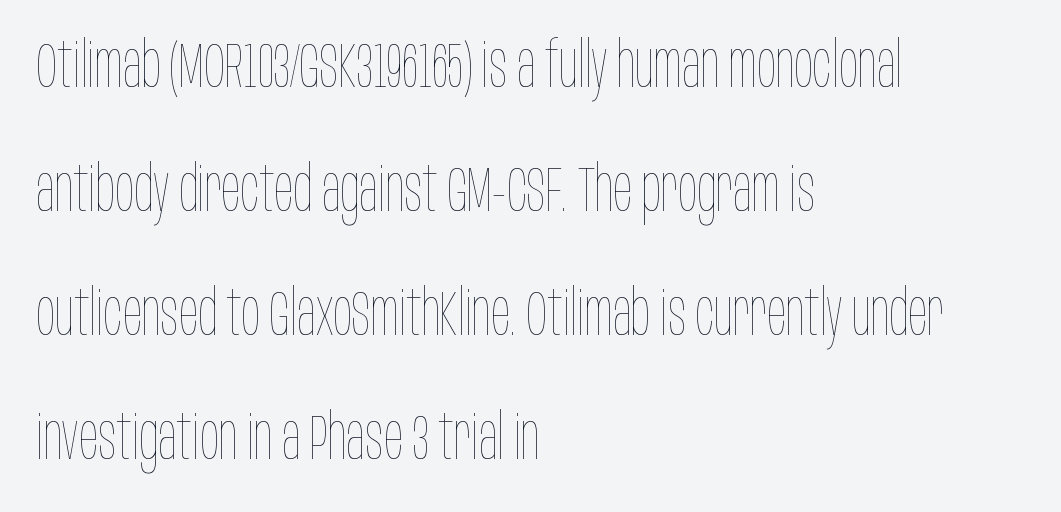
The ragged edge is on the right, which tells us the setting is flush left. Caption: standard tracking, unaltered. Vertical spacing — loose. Note the varied advance widths — an 'i' is clearly narrower than an 'm'. Letters have the restrained weight of plain body copy at most. In terms of posture, this sample is upright.
